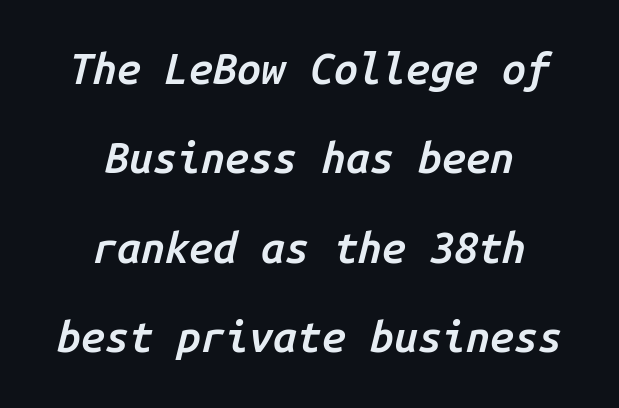
The image shows 43 px semibold type, italic (leaning right), monospaced; set centered, loose line spacing (2.08x), normal letter spacing, not underlined; low stroke contrast and a medium x-height.
